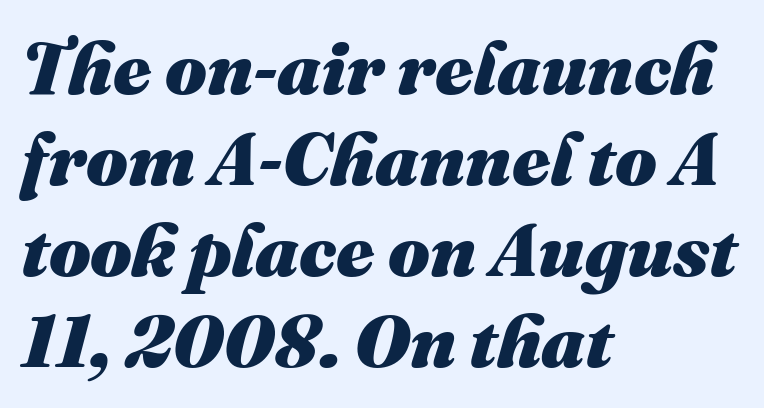
{"italic": "yes", "lean": "right", "slant_degrees": 16, "bold": "yes", "weight": "heavy", "width": "normal", "stroke_contrast": "medium", "x_height": "medium", "monospaced": "no", "underline": "no", "align": "left", "line_spacing_ratio": 1.23, "letter_spacing": "normal", "letter_spacing_em": 0.0, "glyph_px": 74}
